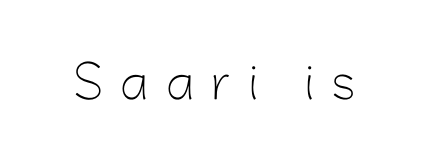
In terms of letterspacing, this is a distinctly airy, spread setting. I'd call this a sans setting — the letters go barefoot. Any mark beneath the type? The region is blank. Is the stroke heavy? The answer is a plain regular-or-lighter. Posture: vertical.
